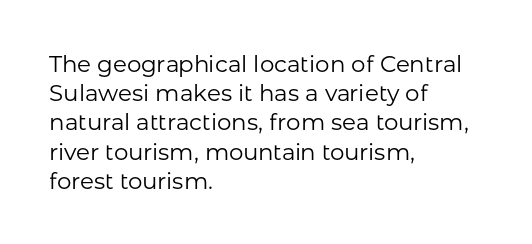
The image shows 23 px text type, upright; set left-aligned, normal line spacing (1.27x), normal letter spacing, not underlined.
